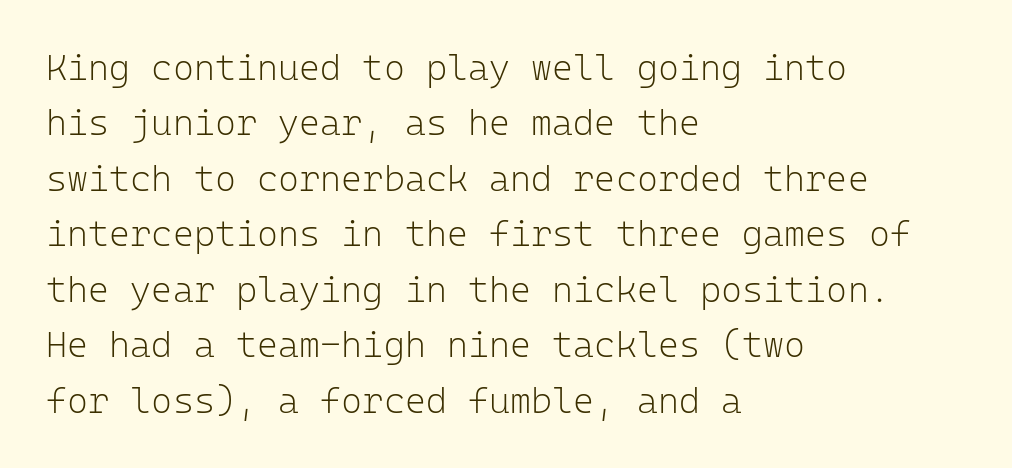
Every character sits straight up, as roman type does. If you measured baseline to baseline, you'd find a middling distance. Check the space under the baseline: it is left empty. Caption: multi-line text, flush left, ragged right. These lines are rendered in a fixed-pitch font. There is no visible air inserted between adjacent glyphs.
